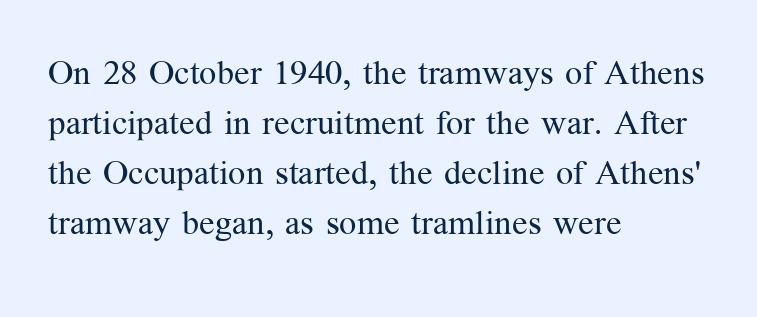
The image shows 34 px regular-weight serif type, upright; set left-aligned, normal line spacing (1.47x), normal letter spacing, not underlined; medium stroke contrast and a medium x-height.
